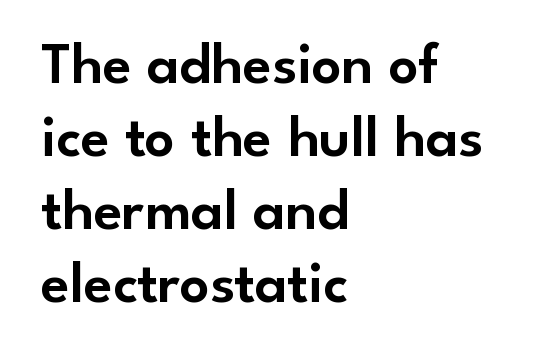
Proportional: the letters do not fall into vertical columns. A bare baseline throughout the passage. Note: no serifs on the glyphs. Alignment: flush left.
